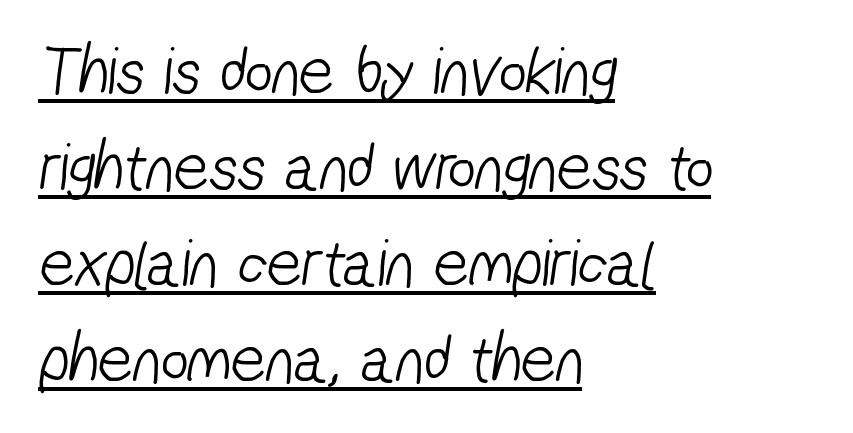
The image shows 68 px light, condensed sans-serif type; set left-aligned, normal line spacing (1.41x), normal letter spacing, underlined; low stroke contrast and a medium x-height.
